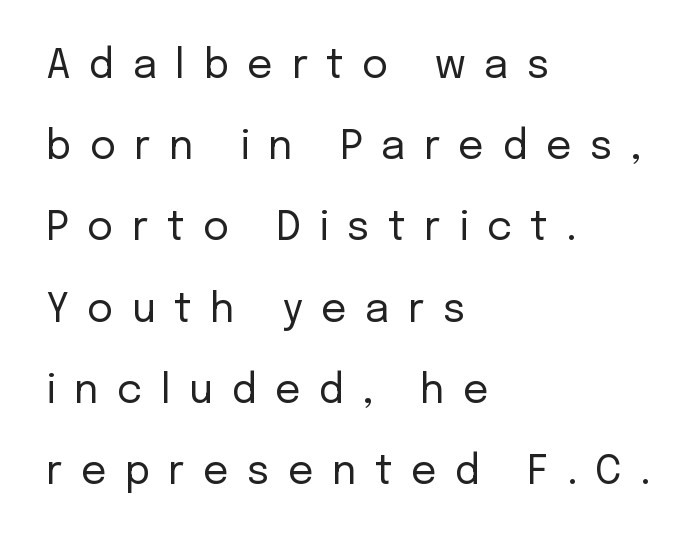
{"serif": "no", "italic": "no", "bold": "no", "weight": "regular", "width": "normal", "stroke_contrast": "low", "x_height": "medium", "monospaced": "no", "underline": "no", "align": "left", "line_spacing": "loose", "line_spacing_ratio": 2.03, "letter_spacing": "wide", "letter_spacing_em": 0.46, "glyph_px": 40}
